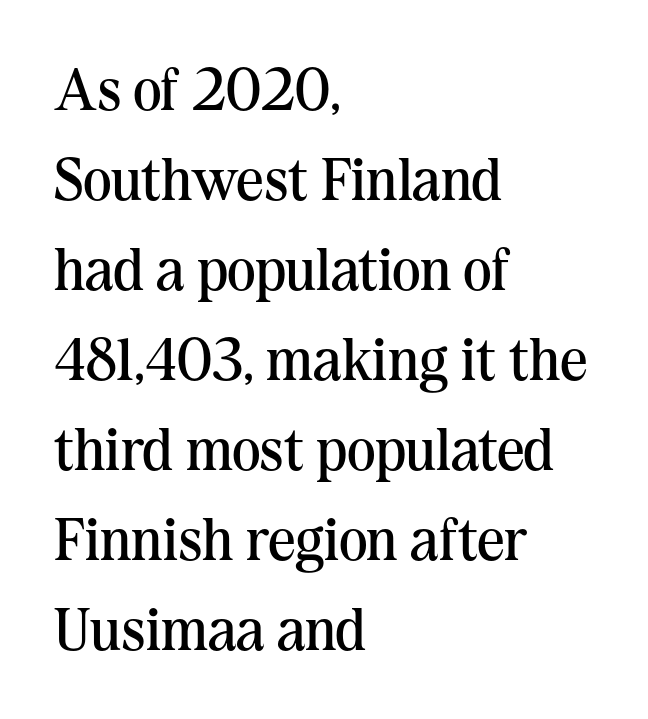
Q: Is the text bold? A: No.
Q: Is the text italic (slanted)? A: No, it is upright.
Q: Is the typeface a serif or a sans-serif typeface? A: Serif.
Q: Is the text underlined? A: No.
Q: How is the paragraph aligned? A: Left-aligned.
Q: Is the spacing between letters normal or unusually wide? A: Normal.
Q: Is the spacing between lines tight, normal or loose? A: Normal.
Q: Width (condensed, normal, or wide)? A: Normal.
Q: Stroke contrast? A: Medium.
Q: x-height? A: Medium.
Q: Monospaced? A: No.
